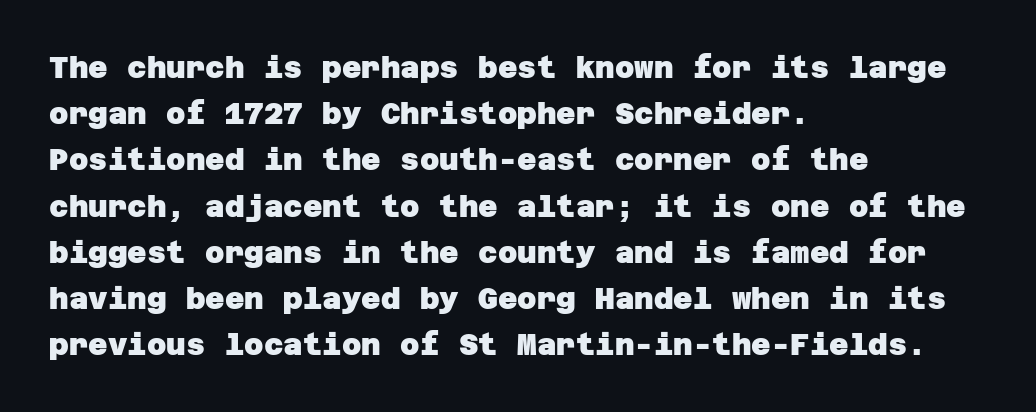
The image shows 30 px heavy sans-serif type; set left-aligned, normal line spacing (1.54x), normal letter spacing, not underlined; low stroke contrast and a large x-height.
